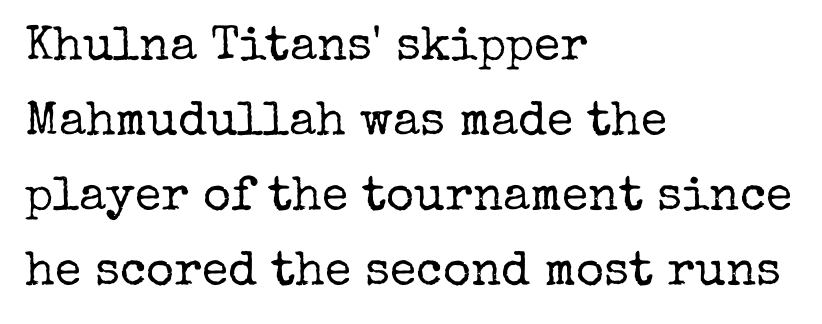
{"serif": "yes", "italic": "no", "bold": "no", "weight": "regular", "width": "normal", "stroke_contrast": "low", "x_height": "medium", "monospaced": "no", "underline": "no", "align": "left", "line_spacing": "normal", "line_spacing_ratio": 1.56, "letter_spacing": "normal", "letter_spacing_em": 0.0, "glyph_px": 48}
